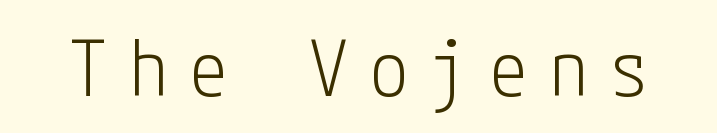
The rendering shows plain stroke endings on the letterforms — a sans-serif design. The strokes carry an ordinary text weight at most. The typography opts for an upright posture over an oblique one. The gap between lines stays unmarked.
